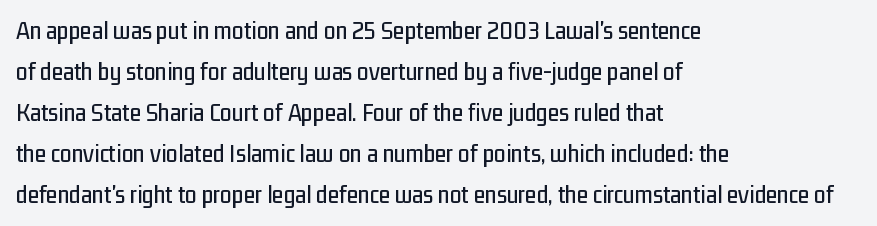
{"italic": "no", "underline": "no", "align": "left", "line_spacing": "normal", "line_spacing_ratio": 1.58, "letter_spacing": "normal", "letter_spacing_em": 0.0, "glyph_px": 26}
